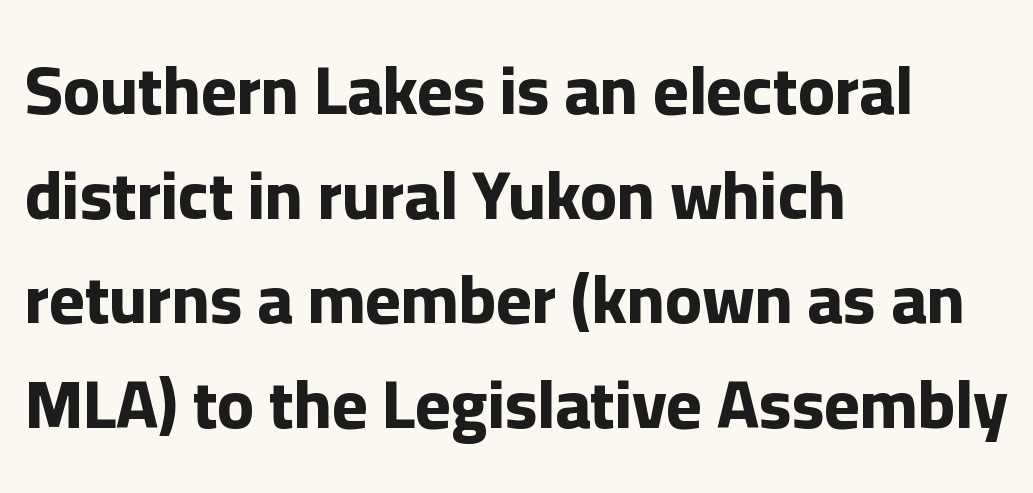
Q: Is the text bold? A: Yes.
Q: Is the text italic (slanted)? A: No, it is upright.
Q: Is the typeface a serif or a sans-serif typeface? A: Sans-serif.
Q: Is the text underlined? A: No.
Q: How is the paragraph aligned? A: Left-aligned.
Q: Is the spacing between letters normal or unusually wide? A: Normal.
Q: Is the spacing between lines tight, normal or loose? A: Normal.
Q: Width (condensed, normal, or wide)? A: Normal.
Q: Stroke contrast? A: Low.
Q: x-height? A: Medium.
Q: Monospaced? A: No.
